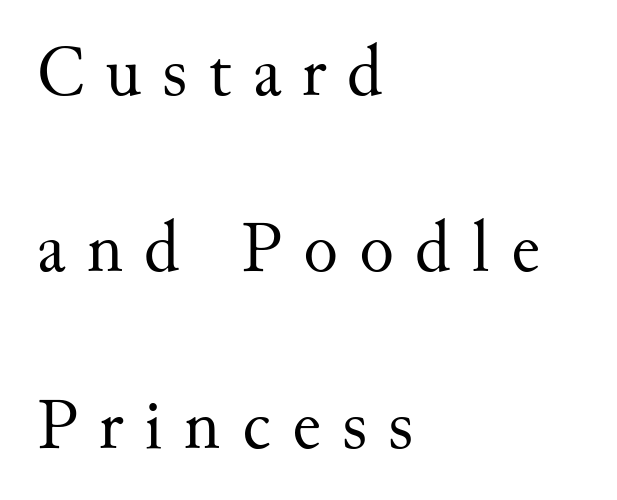
Spacing between characters has been opened up far beyond the box default. The passage shown is typed in a proportional face where columns would drift. Words float on clear page, feet unadorned. Posture: upright roman. Vertical spacing — loose.
